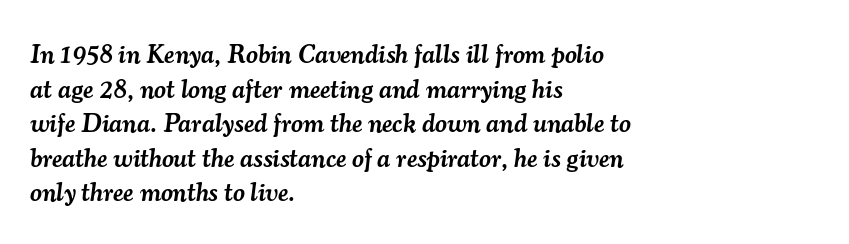
{"italic": "yes", "lean": "right", "slant_degrees": 7, "bold": "semi", "underline": "no", "align": "left", "line_spacing": "normal", "line_spacing_ratio": 1.33, "letter_spacing": "normal", "letter_spacing_em": 0.0, "glyph_px": 26}
